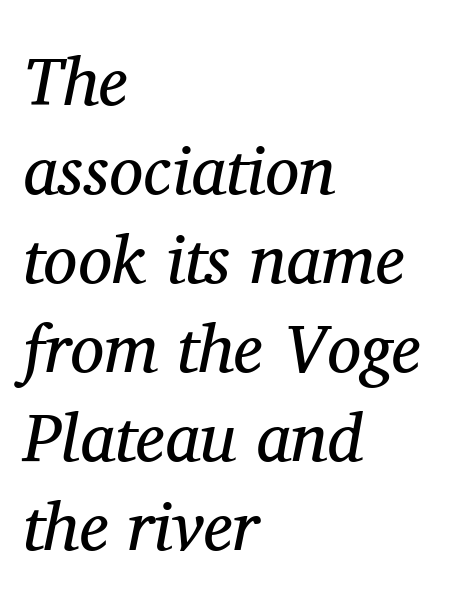
Descenders are the only things crossing below the line. Reading down the block, your eye returns to a fixed left position each line. Between one letter and the next there's only the usual sliver of space. No chunkiness to these letters — they're not bold. Proportional: the letters do not fall into vertical columns. Observe the lean: these are italic letterforms.
